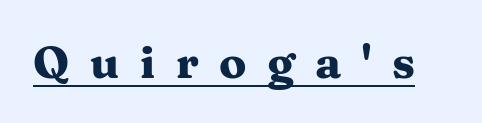
The image shows 45 px heavy, wide serif type, upright; set unusually wide letter spacing (+0.46 em), underlined; medium stroke contrast and a medium x-height.
